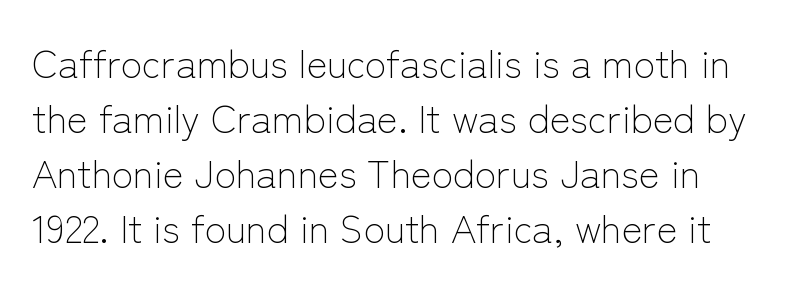
{"serif": "no", "italic": "no", "bold": "no", "weight": "light", "width": "normal", "stroke_contrast": "low", "x_height": "medium", "monospaced": "no", "underline": "no", "line_spacing": "normal", "line_spacing_ratio": 1.41, "letter_spacing": "normal", "letter_spacing_em": 0.0, "glyph_px": 39}
